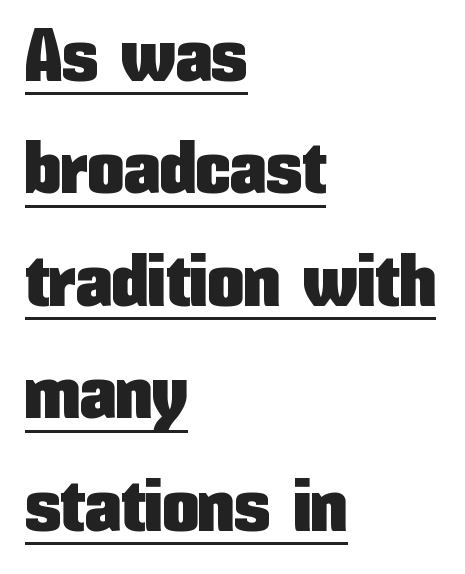
{"serif": "no", "italic": "no", "width": "condensed", "stroke_contrast": "low", "x_height": "medium", "monospaced": "no", "underline": "yes", "align": "left", "line_spacing": "normal", "line_spacing_ratio": 1.54, "letter_spacing": "normal", "letter_spacing_em": 0.0, "glyph_px": 73}
